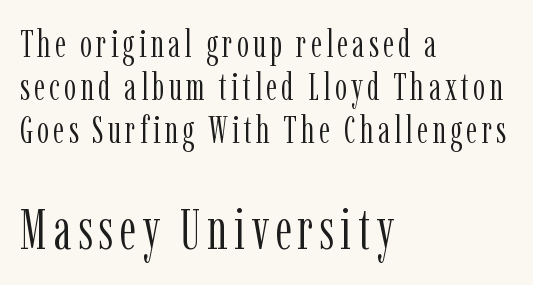
Stroke terminals: seriffed. Ink coverage per letter is moderate at most. Line starts are locked; line ends wander. Small over large — that's the arrangement of the two blocks here. A typesetter would call this proportional, since set widths differ per character. Is there any slant? The stems are plumb.
